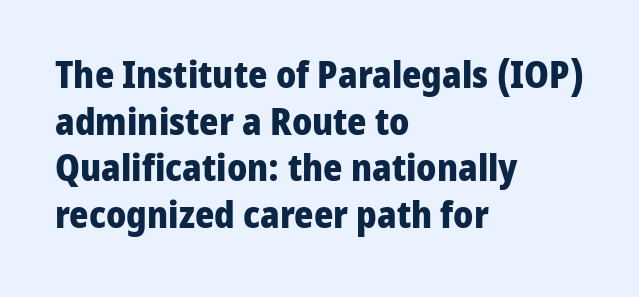
The image shows 37 px heavy sans-serif type, upright; set left-aligned, normal line spacing (1.26x), normal letter spacing, not underlined; low stroke contrast and a medium x-height.
